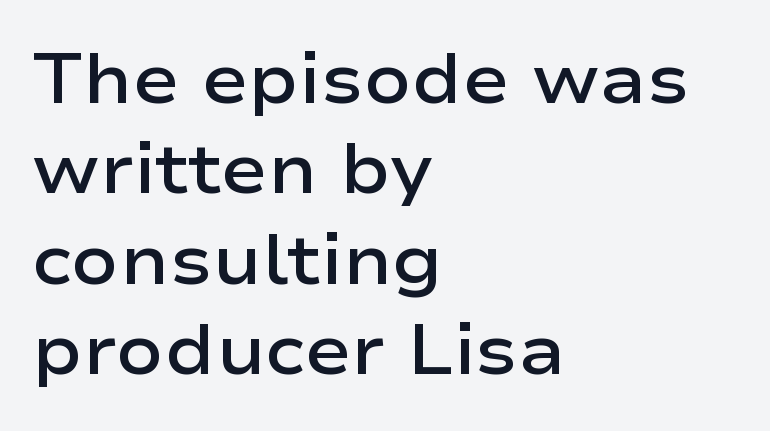
{"serif": "no", "italic": "no", "bold": "semi", "weight": "semibold", "width": "wide", "stroke_contrast": "low", "x_height": "medium", "monospaced": "no", "underline": "no", "align": "left", "line_spacing": "normal", "line_spacing_ratio": 1.29, "letter_spacing": "normal", "letter_spacing_em": 0.0, "glyph_px": 70}
